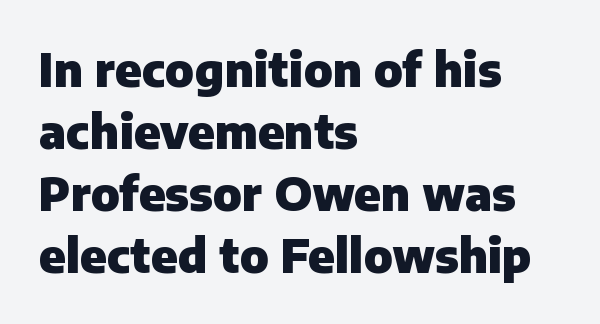
{"serif": "no", "italic": "no", "bold": "yes", "weight": "heavy", "width": "normal", "stroke_contrast": "low", "x_height": "medium", "monospaced": "no", "underline": "no", "align": "left", "line_spacing": "normal", "line_spacing_ratio": 1.35, "letter_spacing": "normal", "letter_spacing_em": 0.0, "glyph_px": 46}
